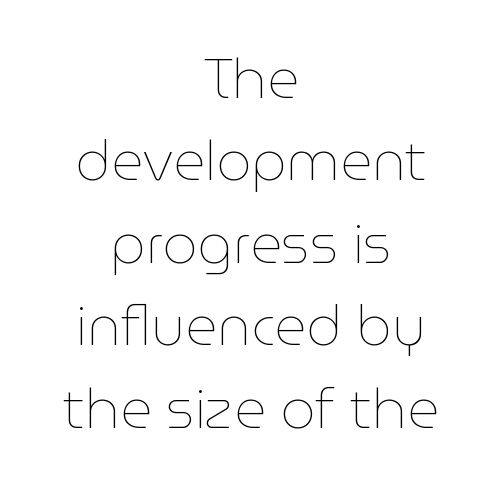
The image shows 55 px thin type, upright; set centered, normal line spacing (1.5x), normal letter spacing, not underlined; low stroke contrast and a medium x-height.
